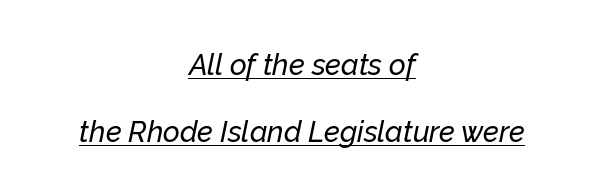
{"italic": "yes", "lean": "right", "slant_degrees": 12, "width": "normal", "stroke_contrast": "low", "x_height": "medium", "monospaced": "no", "underline": "yes", "align": "center", "line_spacing": "loose", "line_spacing_ratio": 2.3, "letter_spacing": "normal", "letter_spacing_em": 0.0, "glyph_px": 29}
